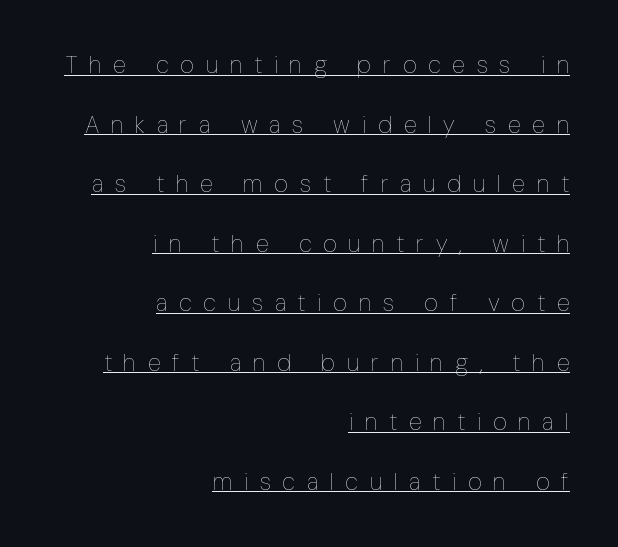
No chunkiness to these letters — they're not bold. Someone cranked the tracking dial way up on this one. Vertically, the passage feels expansive, rows floating well apart. Which margin do the lines hug? The right one — the left edge is uneven. The letters stand straight up with perfectly vertical stems. A baseline rule has been typeset under these characters.
